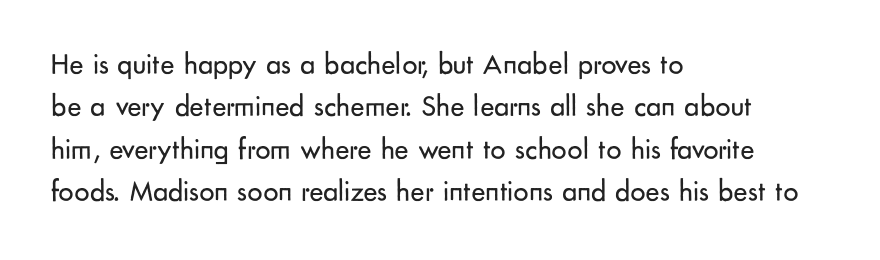
No heavy texture on the line: the type isn't bold. The rendering uses natural spacing where letterforms have individual widths. Has an underline been added? It has not. The lines are quadded left. Default kerning and tracking; the words read as compact shapes.
